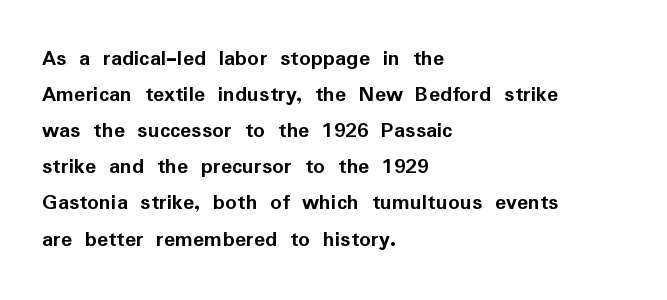
The image shows 23 px bold type, upright; set left-aligned, normal line spacing (1.57x), normal letter spacing, not underlined.
